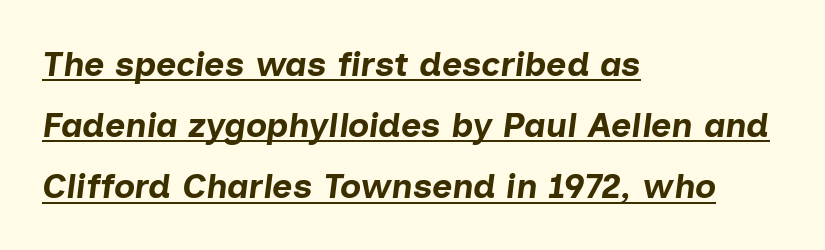
Q: Is the text bold? A: Yes.
Q: Is the text italic (slanted)? A: Yes, it leans right by about 7 degrees.
Q: Is the text underlined? A: Yes.
Q: How is the paragraph aligned? A: Left-aligned.
Q: Is the spacing between letters normal or unusually wide? A: Normal.
Q: Width (condensed, normal, or wide)? A: Normal.
Q: Stroke contrast? A: Low.
Q: x-height? A: Medium.
Q: Monospaced? A: No.
